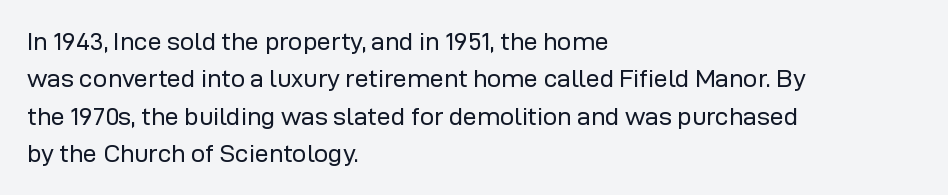
{"italic": "no", "bold": "no", "underline": "no", "align": "left", "line_spacing": "normal", "line_spacing_ratio": 1.5, "letter_spacing": "normal", "letter_spacing_em": 0.0, "glyph_px": 25}
